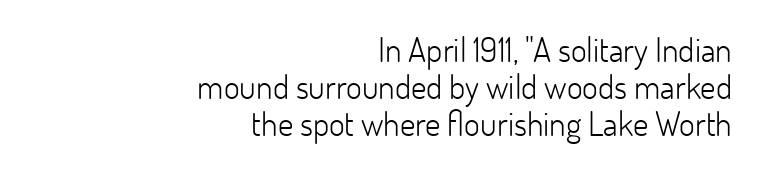
{"serif": "no", "italic": "no", "bold": "no", "weight": "light", "width": "normal", "stroke_contrast": "low", "x_height": "small", "monospaced": "no", "underline": "no", "align": "right", "line_spacing": "tight", "line_spacing_ratio": 1.09, "letter_spacing": "normal", "letter_spacing_em": 0.0, "glyph_px": 34}
